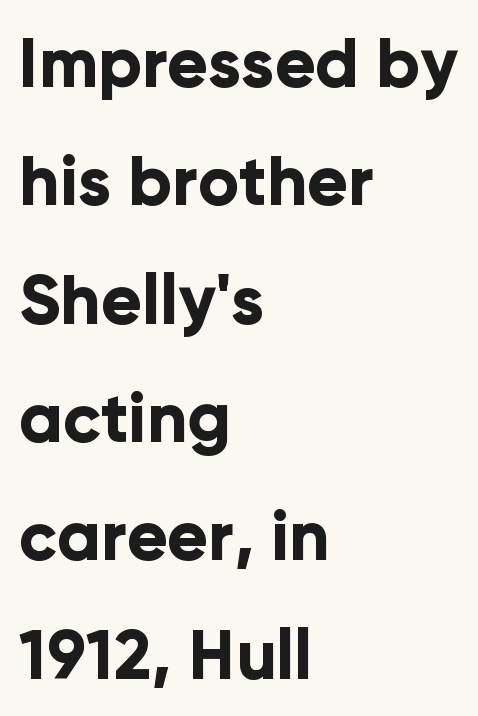
{"serif": "no", "italic": "no", "bold": "yes", "weight": "bold", "width": "normal", "stroke_contrast": "low", "x_height": "medium", "monospaced": "no", "underline": "no", "align": "left", "line_spacing_ratio": 1.74, "letter_spacing": "normal", "letter_spacing_em": 0.0, "glyph_px": 68}
